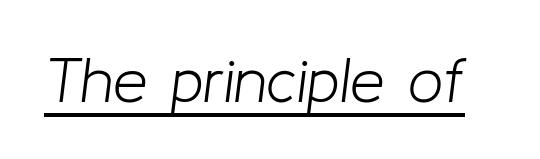
It's the slanting kind of type. The horizontal fit of the characters is conventional and even. The strokes are not fattened; the text isn't bold. Looks like regular typesetting: each glyph gets only the width it needs.
